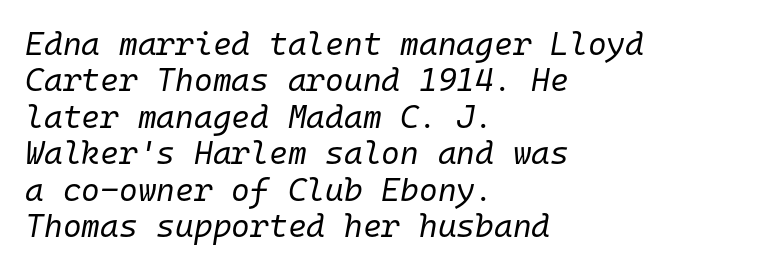
The image shows 32 px regular-weight type, italic (leaning right), monospaced; set left-aligned, tight line spacing (1.14x), normal letter spacing, not underlined; low stroke contrast and a medium x-height.
